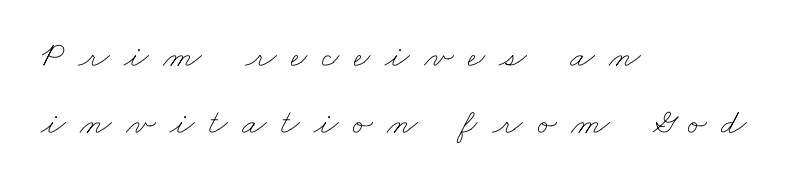
Think of a printed novel: that variable character pitch is what you see here. Summary of weight: not heavy and not bold. Honestly, there is no underline to notice here at all. The line texture is sparse and dotted thanks to wide tracking. Compared with a centered layout, this one pins lines to the left instead.
